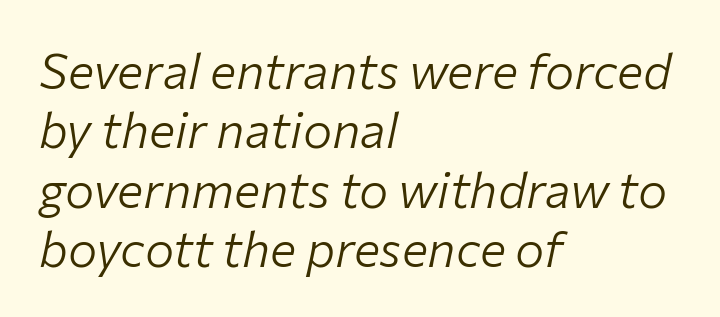
{"italic": "yes", "lean": "right", "slant_degrees": 12, "bold": "no", "weight": "light", "width": "normal", "stroke_contrast": "low", "x_height": "medium", "monospaced": "no", "underline": "no", "align": "left", "line_spacing_ratio": 1.21, "letter_spacing": "normal", "letter_spacing_em": 0.0, "glyph_px": 49}
